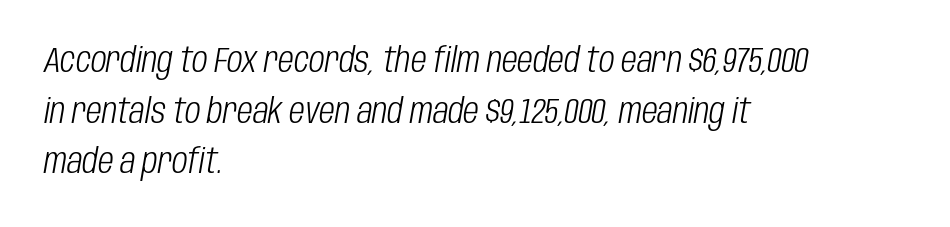
No extra tracking has been applied to these lines. Interline gaps are of average width in this sample. Anything drawn beneath the words? Only blank space. The paragraph shown leans on its left margin.
